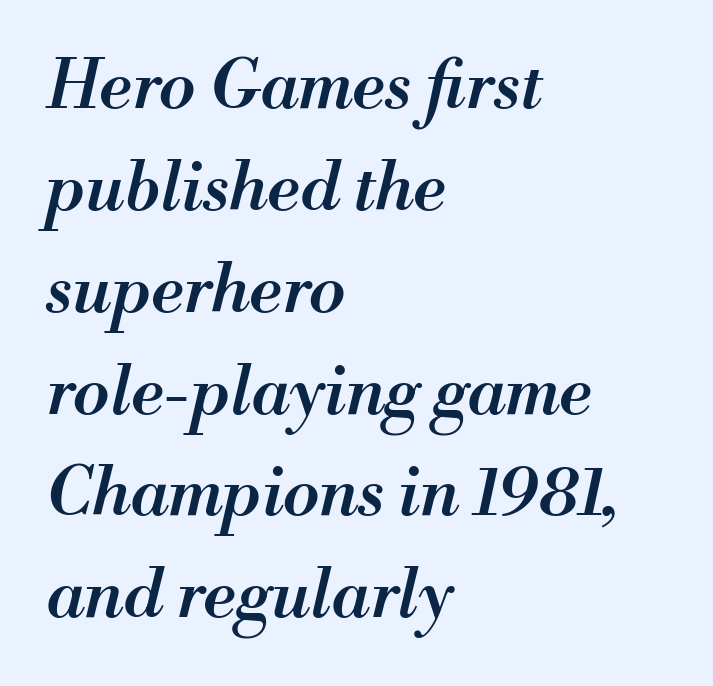
The passage is arranged the way most books set body copy — flush left. In terms of weight, the rendering is demibold, just under bold. These lines are rendered in a variable-pitch font. The axis of the letterforms is tilted away from vertical.
